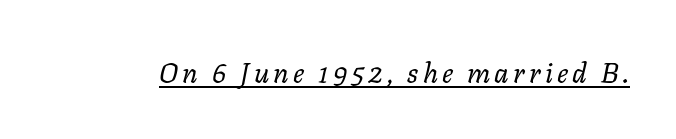
The image shows 28 px regular-weight type, italic (leaning right); set underlined; low stroke contrast and a medium x-height.
